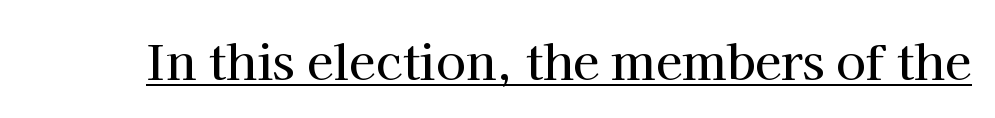
The image shows 48 px serif type, upright; set normal letter spacing, underlined; high stroke contrast and a medium x-height.
